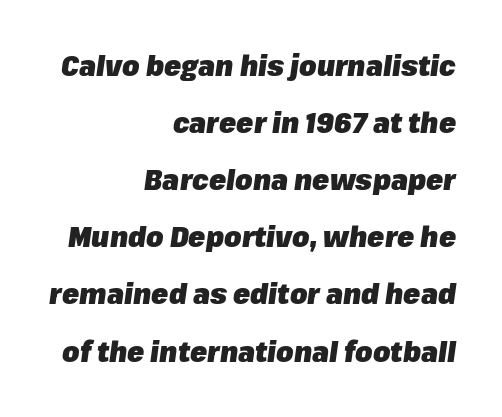
The image shows 28 px heavy type, italic (leaning right); set right-aligned, loose line spacing (2.04x), normal letter spacing, not underlined; low stroke contrast and a medium x-height.
